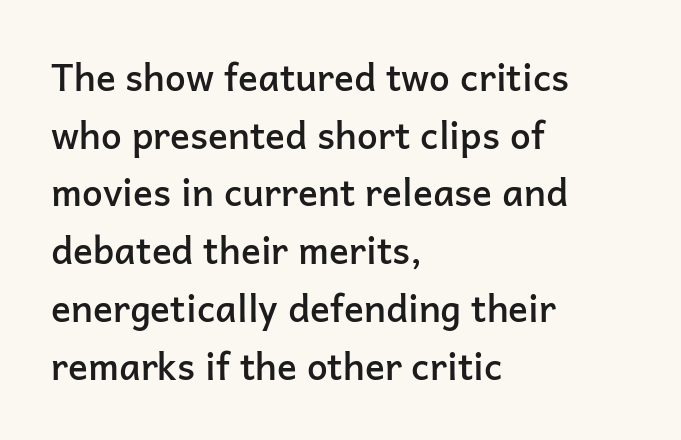
Q: Is the text bold? A: Semi-bold.
Q: Is the text italic (slanted)? A: No, it is upright.
Q: Is the typeface a serif or a sans-serif typeface? A: Sans-serif.
Q: Is the text underlined? A: No.
Q: How is the paragraph aligned? A: Left-aligned.
Q: Is the spacing between letters normal or unusually wide? A: Normal.
Q: Is the spacing between lines tight, normal or loose? A: Normal.
Q: Width (condensed, normal, or wide)? A: Normal.
Q: Stroke contrast? A: Low.
Q: x-height? A: Medium.
Q: Monospaced? A: No.
